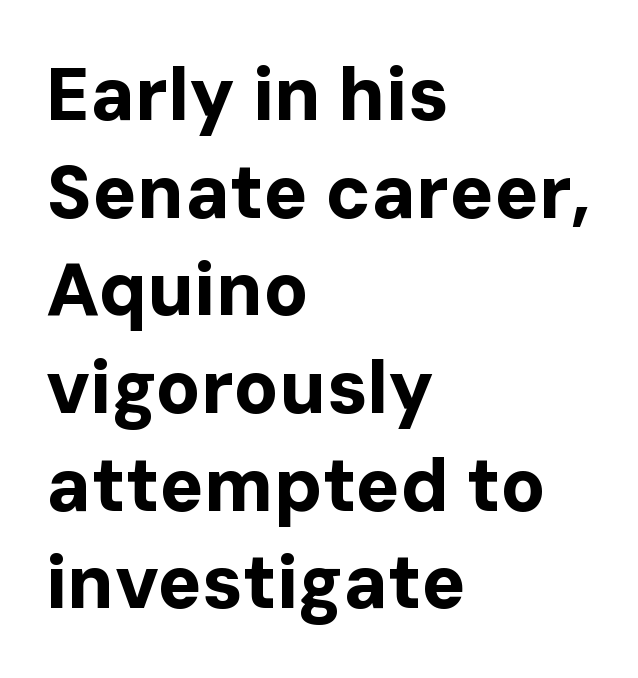
The image shows 74 px bold sans-serif type, upright; set left-aligned, normal line spacing (1.32x), normal letter spacing, not underlined; low stroke contrast and a medium x-height.
